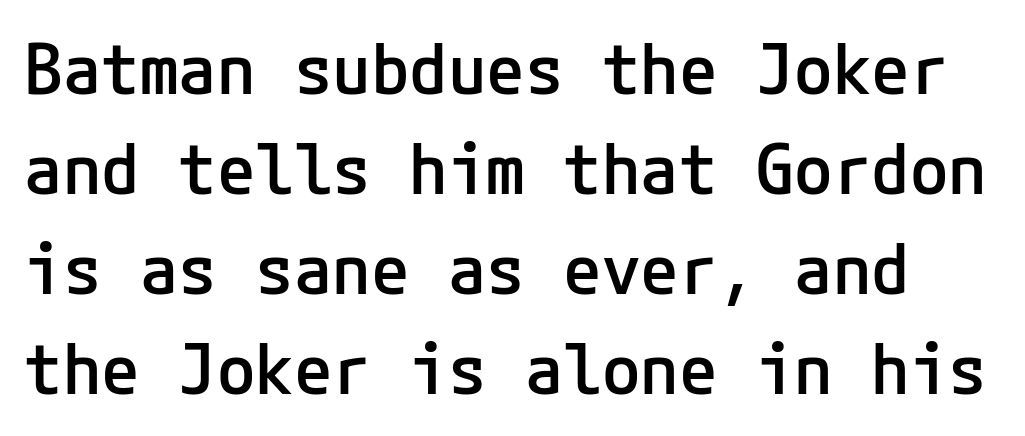
Q: Is the text bold? A: Semi-bold.
Q: Is the text italic (slanted)? A: No, it is upright.
Q: Is the typeface a serif or a sans-serif typeface? A: Sans-serif.
Q: Is the text underlined? A: No.
Q: Is the spacing between letters normal or unusually wide? A: Normal.
Q: Is the spacing between lines tight, normal or loose? A: Normal.
Q: Width (condensed, normal, or wide)? A: Normal.
Q: Stroke contrast? A: Low.
Q: x-height? A: Medium.
